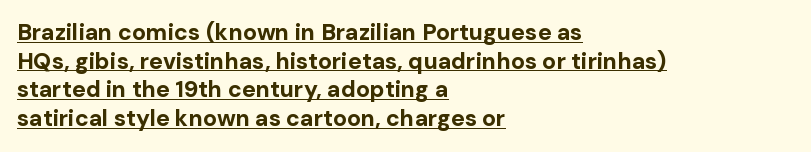
{"italic": "no", "bold": "yes", "underline": "yes", "align": "left", "line_spacing": "normal", "line_spacing_ratio": 1.25, "letter_spacing": "normal", "letter_spacing_em": 0.0, "glyph_px": 23}
